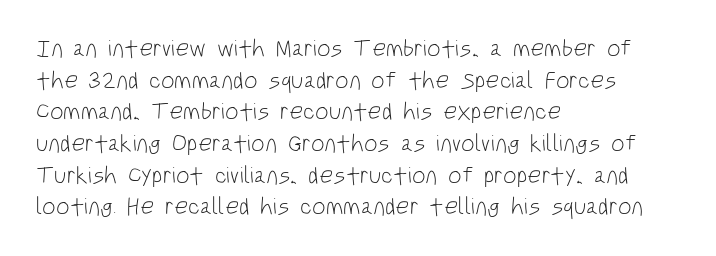
Leftover space on each line is placed entirely after the last word. The typesetting does not lean heavy: it is not bold. Honestly, the letter spacing is just normal — you wouldn't notice it. Underline: absent. If you drew a line through each stem, it would be perfectly vertical.
